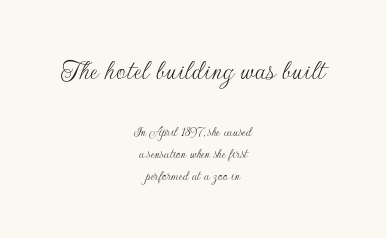
Letters rest on an invisible, unmarked baseline. Between these two stacked blocks, the higher one wins on size. Is the type heavy? It reads as light-to-regular instead.
